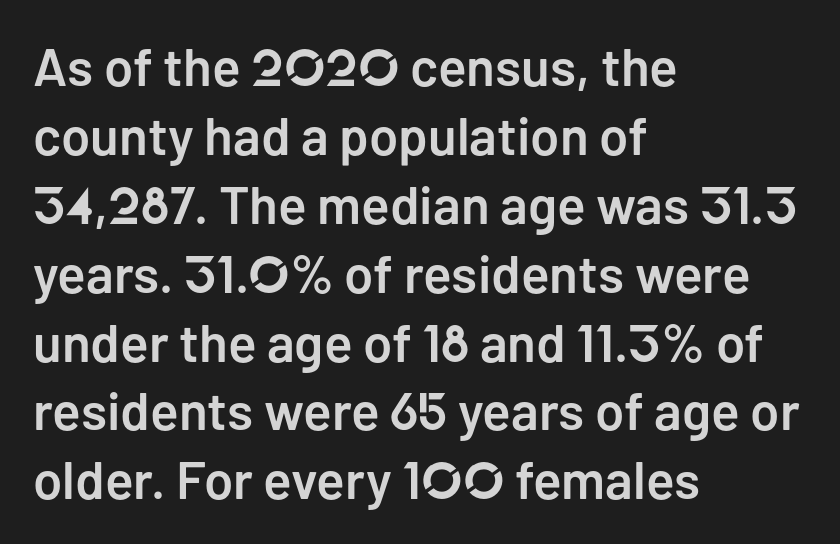
Q: Is the text bold? A: Semi-bold.
Q: Is the text italic (slanted)? A: No, it is upright.
Q: Is the typeface a serif or a sans-serif typeface? A: Sans-serif.
Q: Is the text underlined? A: No.
Q: How is the paragraph aligned? A: Left-aligned.
Q: Is the spacing between letters normal or unusually wide? A: Normal.
Q: Is the spacing between lines tight, normal or loose? A: Normal.
Q: Width (condensed, normal, or wide)? A: Normal.
Q: Stroke contrast? A: Low.
Q: x-height? A: Medium.
Q: Monospaced? A: No.
